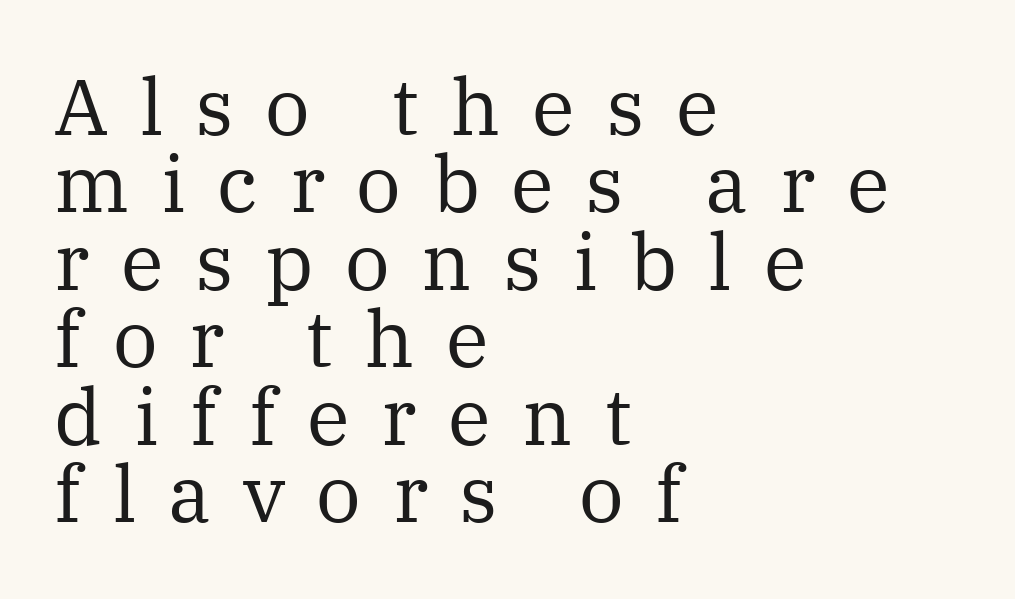
Q: Is the text bold? A: No.
Q: Is the text italic (slanted)? A: No, it is upright.
Q: Is the typeface a serif or a sans-serif typeface? A: Serif.
Q: Is the text underlined? A: No.
Q: How is the paragraph aligned? A: Left-aligned.
Q: Is the spacing between letters normal or unusually wide? A: Unusually wide.
Q: Is the spacing between lines tight, normal or loose? A: Tight.
Q: Width (condensed, normal, or wide)? A: Normal.
Q: Stroke contrast? A: Medium.
Q: x-height? A: Medium.
Q: Monospaced? A: No.
